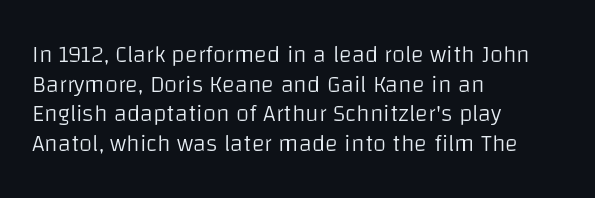
{"italic": "no", "bold": "no", "underline": "no", "align": "left", "line_spacing_ratio": 1.23, "letter_spacing": "normal", "letter_spacing_em": 0.0, "glyph_px": 24}
